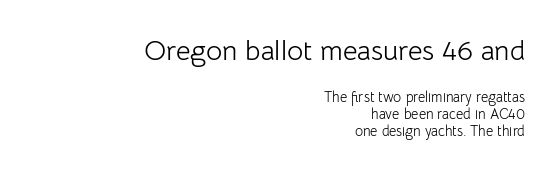
Q: Is the text bold? A: No.
Q: Is the text italic (slanted)? A: No, it is upright.
Q: Is the typeface a serif or a sans-serif typeface? A: Sans-serif.
Q: Is the text underlined? A: No.
Q: How is the paragraph aligned? A: Right-aligned.
Q: Is the spacing between letters normal or unusually wide? A: Normal.
Q: Which block of text is set in a larger size, the first (top) or the second (bottom)? A: The first (top) one.
Q: Width (condensed, normal, or wide)? A: Normal.
Q: Stroke contrast? A: Low.
Q: x-height? A: Medium.
Q: Monospaced? A: No.
